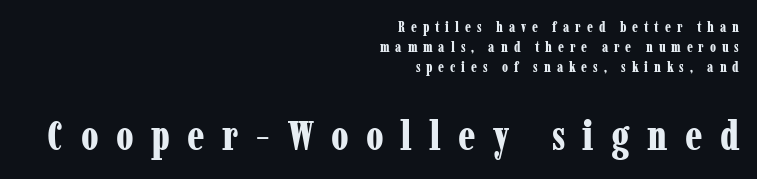
The image shows 41 px bold, condensed serif type, upright; set right-aligned, normal line spacing (1.43x), unusually wide letter spacing (+0.42 em), not underlined; the second (bottom) block is 2.93x larger; low stroke contrast and a medium x-height.
